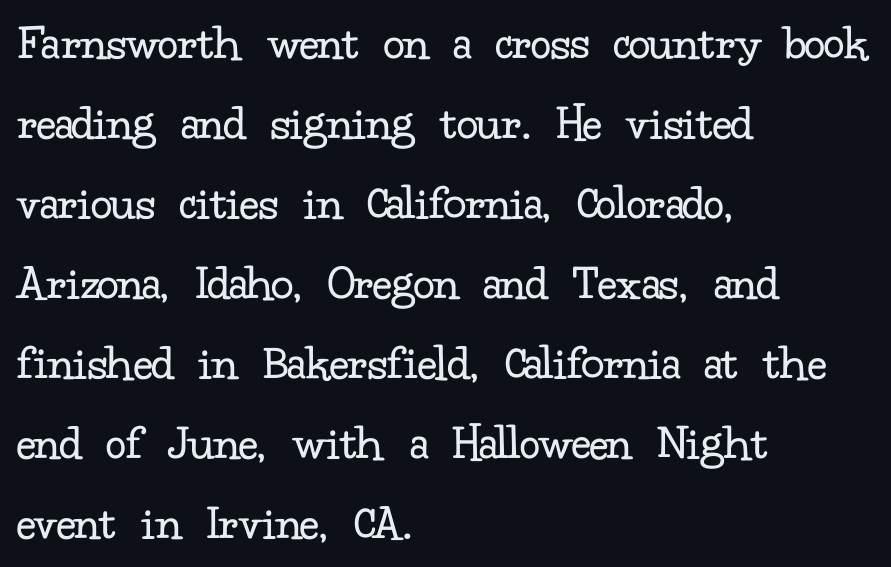
{"serif": "yes", "italic": "no", "bold": "no", "weight": "regular", "width": "normal", "stroke_contrast": "low", "x_height": "small", "monospaced": "no", "underline": "no", "align": "left", "line_spacing": "normal", "line_spacing_ratio": 1.57, "letter_spacing": "normal", "letter_spacing_em": 0.0, "glyph_px": 51}
